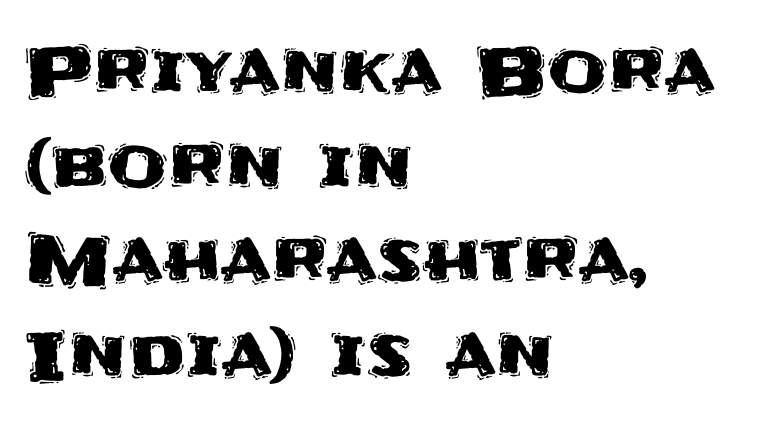
The image shows 68 px sans-serif type, upright; set left-aligned, normal line spacing (1.39x), normal letter spacing, not underlined; medium stroke contrast and a large x-height.
